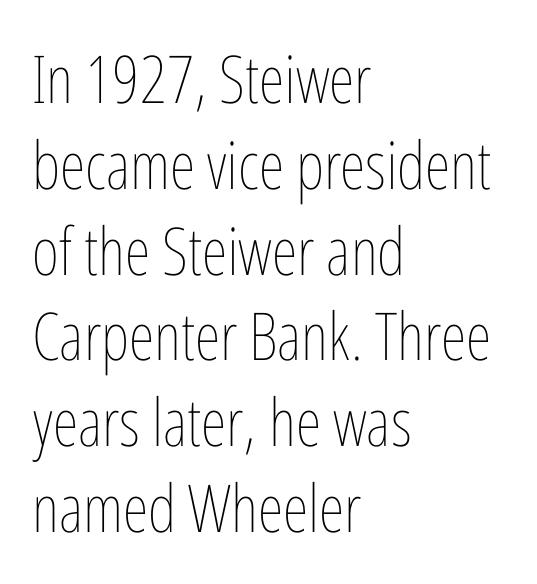
{"italic": "no", "bold": "no", "weight": "thin", "width": "condensed", "stroke_contrast": "low", "x_height": "medium", "monospaced": "no", "underline": "no", "align": "left", "line_spacing": "normal", "line_spacing_ratio": 1.3, "letter_spacing": "normal", "letter_spacing_em": 0.0, "glyph_px": 66}
